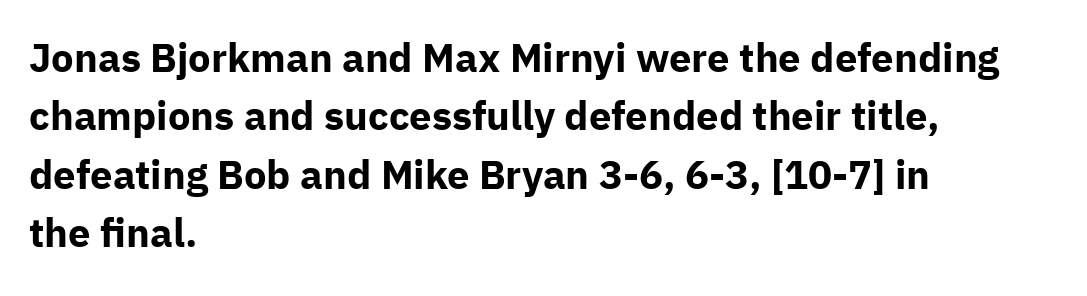
The compositor pushed each line to the left boundary. Caption: standard tracking, unaltered. A clean baseline with only descenders dipping below it. Varying glyph widths throughout — classic text-font behaviour. Reading down the column, the eye jumps a familiar distance to each next line. A dark, heavy texture on the line: the type is bold.
